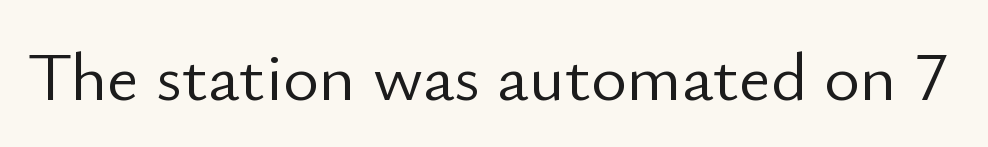
The image shows 69 px light sans-serif type, upright; set normal letter spacing, not underlined; low stroke contrast and a small x-height.
